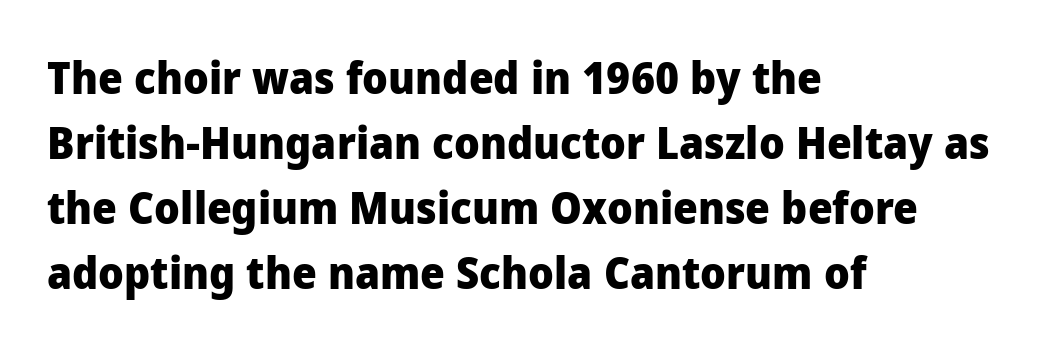
Q: Is the text bold? A: Yes.
Q: Is the text italic (slanted)? A: No, it is upright.
Q: Is the typeface a serif or a sans-serif typeface? A: Sans-serif.
Q: Is the text underlined? A: No.
Q: How is the paragraph aligned? A: Left-aligned.
Q: Is the spacing between letters normal or unusually wide? A: Normal.
Q: Is the spacing between lines tight, normal or loose? A: Normal.
Q: Width (condensed, normal, or wide)? A: Normal.
Q: Stroke contrast? A: Low.
Q: x-height? A: Medium.
Q: Monospaced? A: No.
